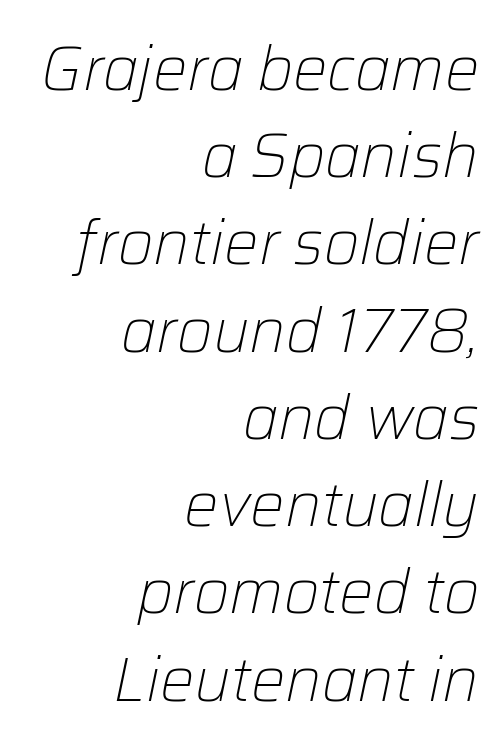
The image shows 61 px light type, italic (leaning right); set right-aligned, normal line spacing (1.43x), normal letter spacing, not underlined; low stroke contrast and a medium x-height.
